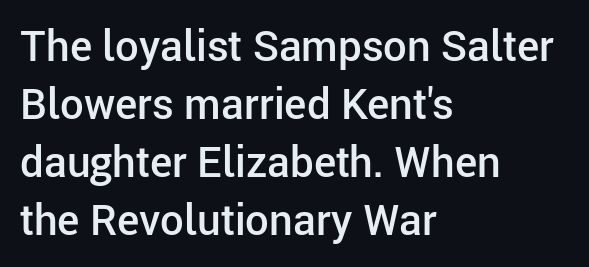
{"serif": "no", "italic": "no", "bold": "semi", "weight": "semibold", "width": "normal", "stroke_contrast": "low", "x_height": "medium", "monospaced": "no", "underline": "no", "align": "left", "line_spacing": "normal", "line_spacing_ratio": 1.38, "letter_spacing": "normal", "letter_spacing_em": 0.0, "glyph_px": 42}
